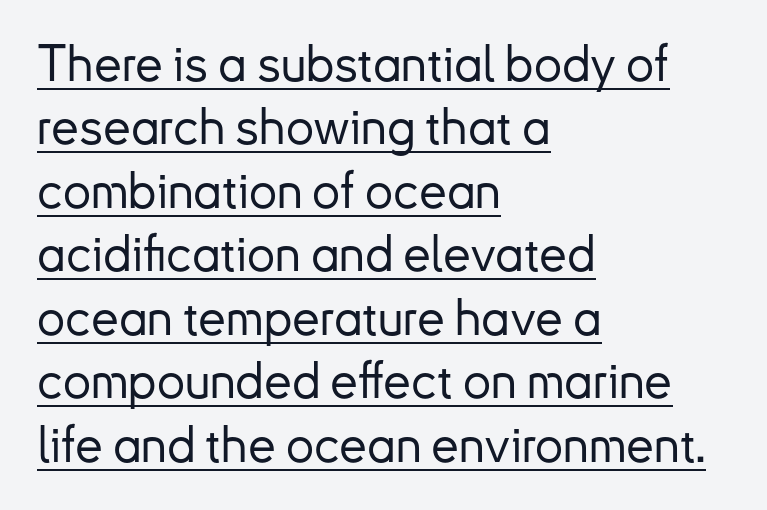
Q: Is the text italic (slanted)? A: No, it is upright.
Q: Is the typeface a serif or a sans-serif typeface? A: Sans-serif.
Q: Is the text underlined? A: Yes.
Q: How is the paragraph aligned? A: Left-aligned.
Q: Is the spacing between letters normal or unusually wide? A: Normal.
Q: Is the spacing between lines tight, normal or loose? A: Normal.
Q: Width (condensed, normal, or wide)? A: Normal.
Q: Stroke contrast? A: Low.
Q: x-height? A: Small.
Q: Monospaced? A: No.
